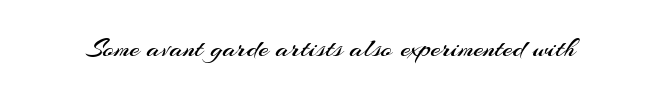
The image shows 29 px regular-weight sans-serif type; set normal letter spacing, not underlined; medium stroke contrast and a small x-height.
